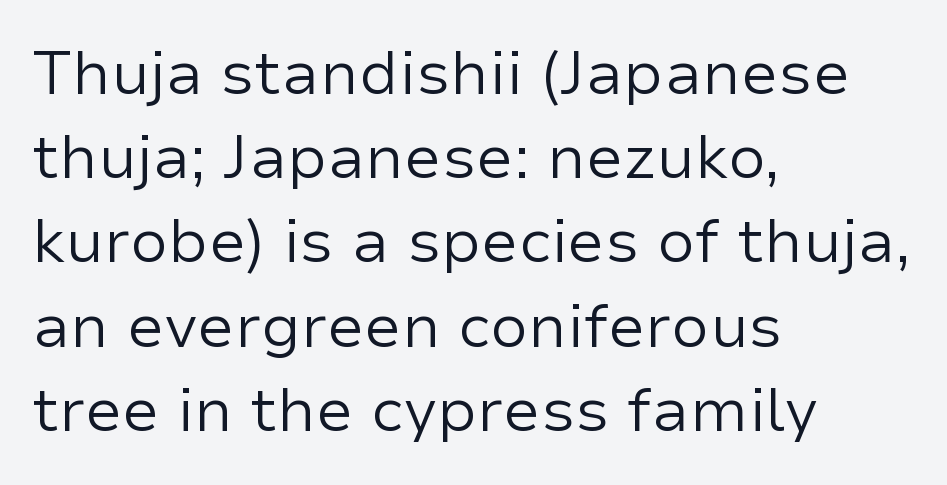
{"serif": "no", "italic": "no", "bold": "no", "weight": "regular", "width": "normal", "stroke_contrast": "low", "x_height": "medium", "monospaced": "no", "underline": "no", "align": "left", "line_spacing": "normal", "line_spacing_ratio": 1.38, "letter_spacing": "normal", "letter_spacing_em": 0.0, "glyph_px": 61}
